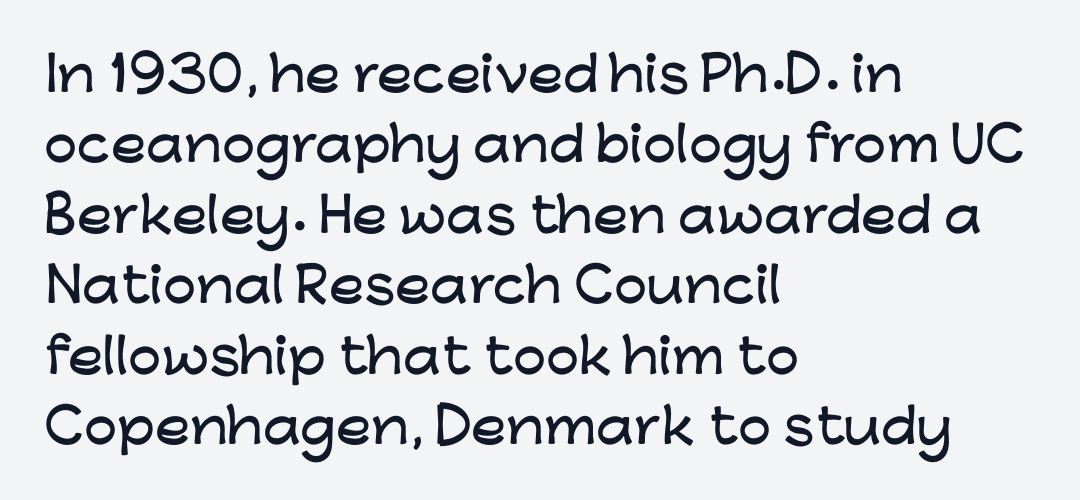
A typesetter would mark this as roman, not italic. Successive baselines arrive at the customary interval. The face used here is proportionally spaced, like ordinary book or web type. Glyph-to-glyph distance matches everyday printed text. Each letter's strokes conclude bluntly, with no projecting serifs. Bare-footed words on every line.
